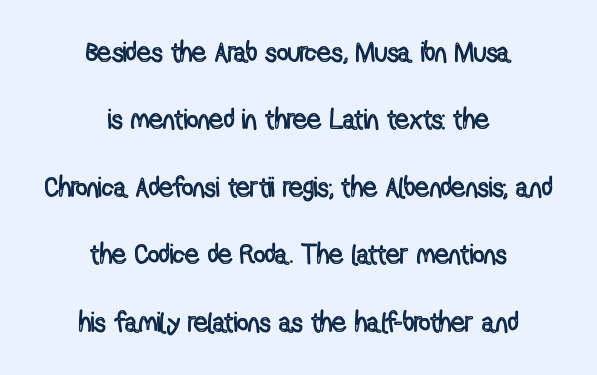
{"italic": "no", "width": "condensed", "x_height": "medium", "monospaced": "no", "underline": "no", "align": "center", "line_spacing": "loose", "line_spacing_ratio": 2.41, "letter_spacing": "normal", "letter_spacing_em": 0.0, "glyph_px": 28}
